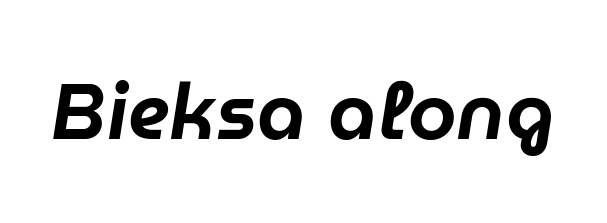
Check under the words: just untouched page. You could not count columns in this text — the font is proportionally spaced. The gaps between neighbouring characters are ordinary and unremarkable. The axis of the letterforms is tilted away from vertical.
